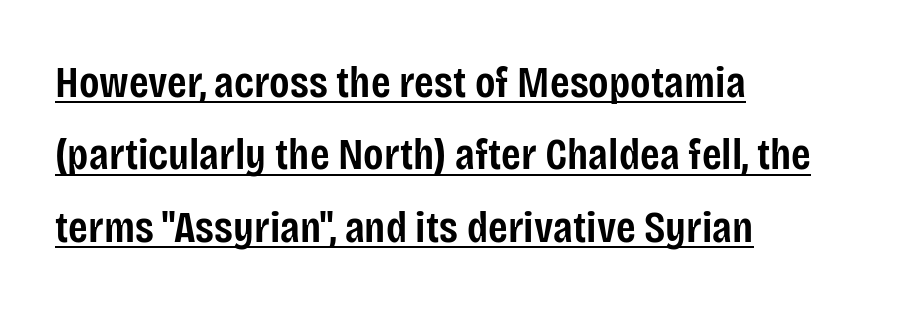
{"serif": "no", "italic": "no", "bold": "semi", "weight": "semibold", "width": "condensed", "stroke_contrast": "low", "x_height": "large", "monospaced": "no", "underline": "yes", "align": "left", "line_spacing": "normal", "line_spacing_ratio": 1.61, "letter_spacing": "normal", "letter_spacing_em": 0.0, "glyph_px": 45}
